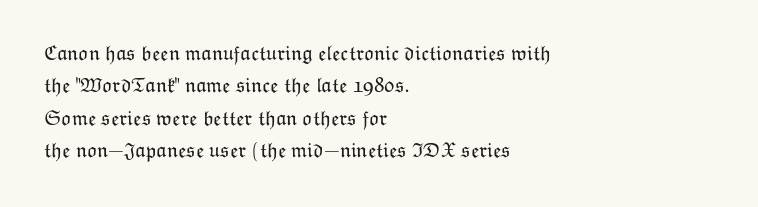
The image shows 21 px text type, upright; set left-aligned, normal line spacing (1.54x), normal letter spacing, not underlined.
